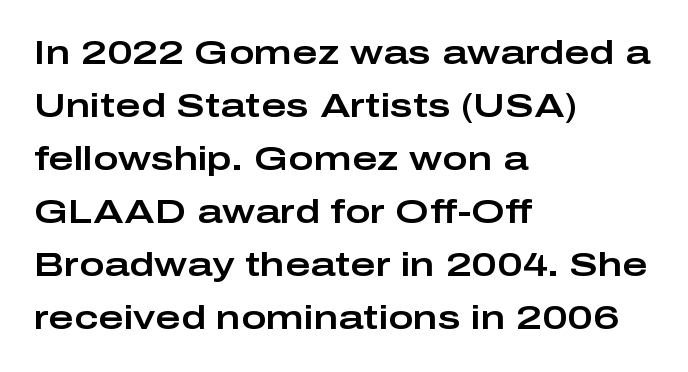
{"serif": "no", "italic": "no", "width": "wide", "stroke_contrast": "low", "x_height": "medium", "monospaced": "no", "underline": "no", "align": "left", "line_spacing": "normal", "line_spacing_ratio": 1.56, "letter_spacing": "normal", "letter_spacing_em": 0.0, "glyph_px": 34}
